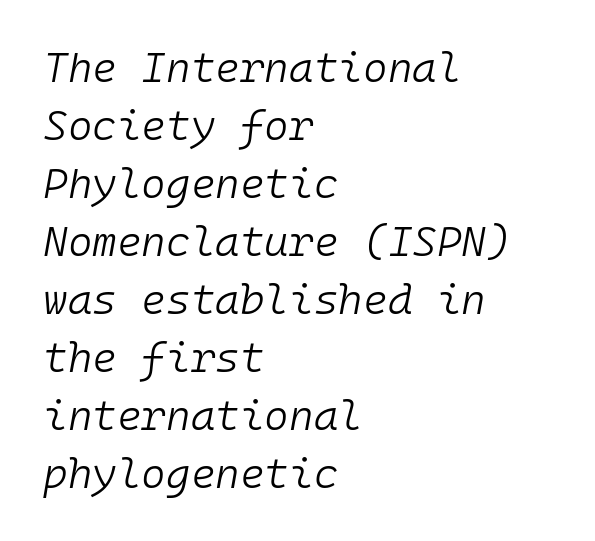
The image shows 42 px light type, italic (leaning right), monospaced; set left-aligned, normal line spacing (1.38x), normal letter spacing, not underlined; low stroke contrast and a medium x-height.
